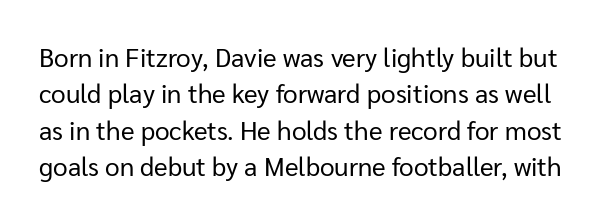
{"italic": "no", "bold": "no", "underline": "no", "line_spacing": "normal", "line_spacing_ratio": 1.4, "letter_spacing": "normal", "letter_spacing_em": 0.0, "glyph_px": 26}
